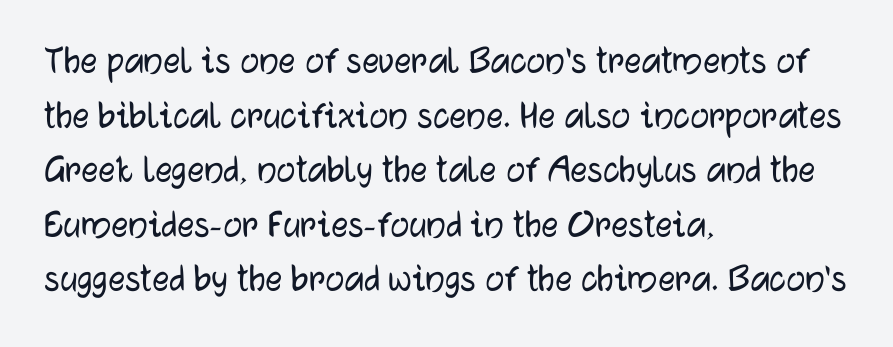
Q: Is the text italic (slanted)? A: No, it is upright.
Q: Is the typeface a serif or a sans-serif typeface? A: Sans-serif.
Q: Is the text underlined? A: No.
Q: How is the paragraph aligned? A: Left-aligned.
Q: Is the spacing between letters normal or unusually wide? A: Normal.
Q: Is the spacing between lines tight, normal or loose? A: Normal.
Q: Width (condensed, normal, or wide)? A: Normal.
Q: Stroke contrast? A: Low.
Q: x-height? A: Medium.
Q: Monospaced? A: No.
